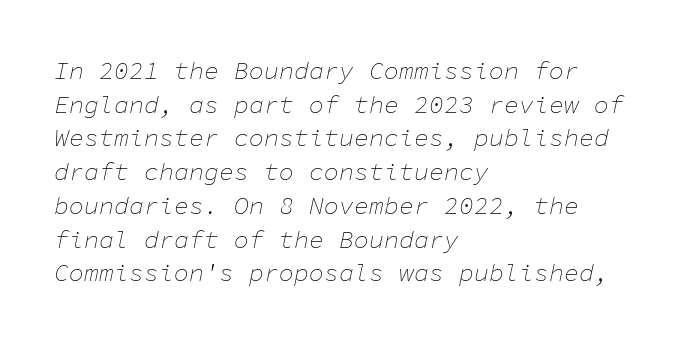
Q: Is the text bold? A: No.
Q: Is the text italic (slanted)? A: Yes, it leans right by about 11 degrees.
Q: Is the text underlined? A: No.
Q: How is the paragraph aligned? A: Left-aligned.
Q: Is the spacing between letters normal or unusually wide? A: Normal.
Q: Is the spacing between lines tight, normal or loose? A: Normal.
